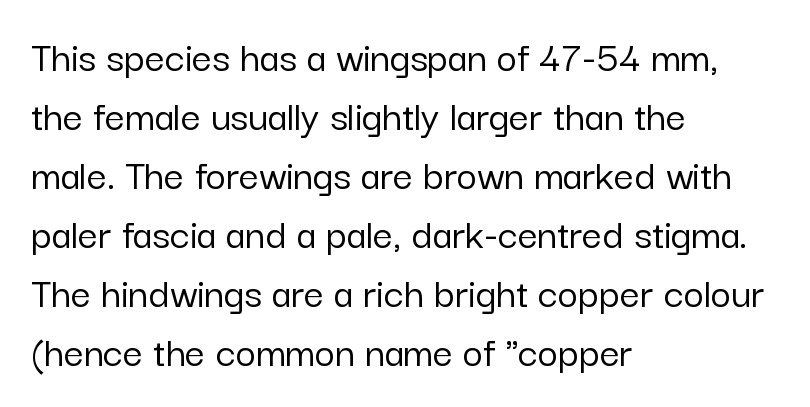
This sample uses a sans-serif face. Words float on clear page, feet unadorned. Nothing unusual about the tracking: characters are spaced as the font intends. The axis of the letterforms is exactly vertical. The rendering uses a moderate line-height, typical for paragraphs.
